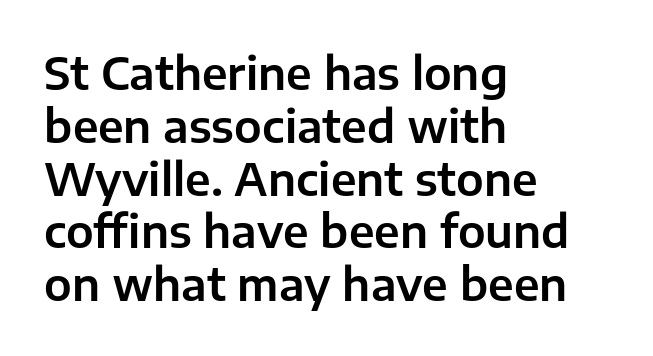
Q: Is the text italic (slanted)? A: No, it is upright.
Q: Is the typeface a serif or a sans-serif typeface? A: Sans-serif.
Q: Is the text underlined? A: No.
Q: How is the paragraph aligned? A: Left-aligned.
Q: Is the spacing between letters normal or unusually wide? A: Normal.
Q: Width (condensed, normal, or wide)? A: Normal.
Q: Stroke contrast? A: Low.
Q: x-height? A: Medium.
Q: Monospaced? A: No.
